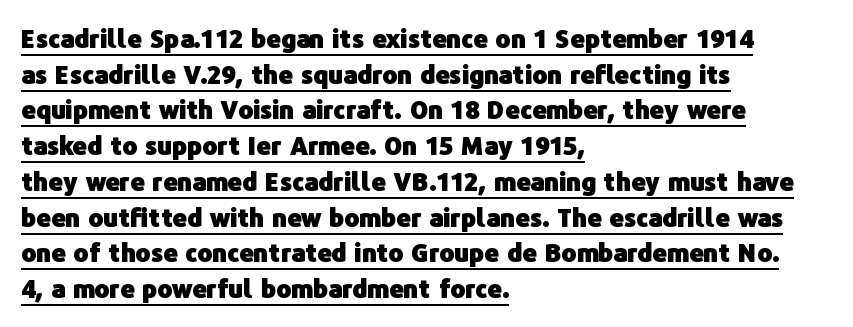
{"italic": "no", "bold": "yes", "underline": "yes", "align": "left", "line_spacing": "normal", "line_spacing_ratio": 1.43, "letter_spacing": "normal", "letter_spacing_em": 0.0, "glyph_px": 25}
